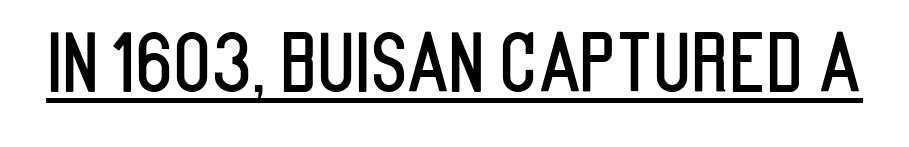
{"serif": "no", "italic": "no", "width": "condensed", "stroke_contrast": "low", "x_height": "large", "monospaced": "no", "underline": "yes", "letter_spacing": "normal", "letter_spacing_em": 0.0, "glyph_px": 78}
